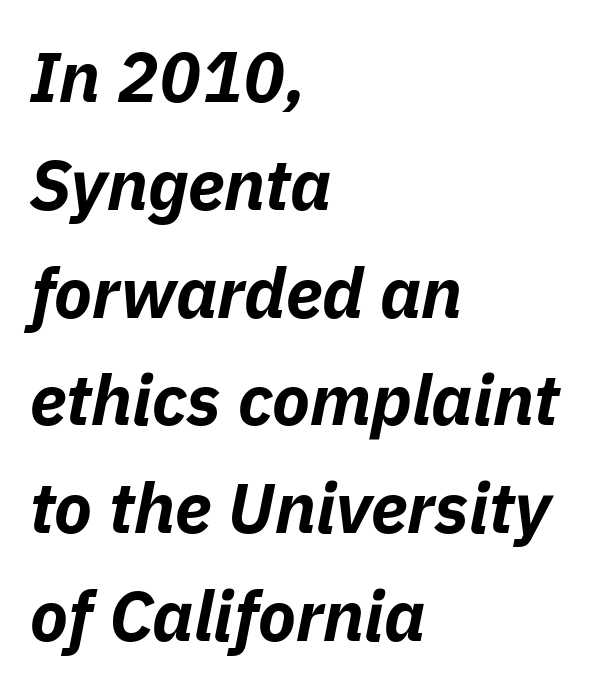
You'd pick this weight for a headline — it's a proper bold. The passage shown is typed in a proportional face where columns would drift. Reading down the block, your eye returns to a fixed left position each line. Quick note: italic. Each word holds together tightly as a unit, with standard inter-letter gaps. Summary of vertical rhythm: regular, with standard interline spacing.
